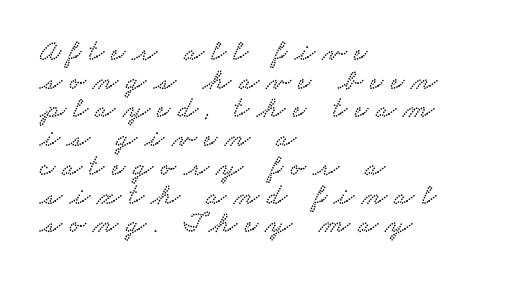
The glyphs are unaccompanied by any horizontal stroke below them. The letters advance in unequal steps, a hallmark of proportional type. Which margin do the lines hug? The left one — the right edge is uneven. Examine the stroke ends and you'll spot serifs. Very little white space separates one row of letters from the next. How are the letters spaced? Widely, with obvious added tracking.
